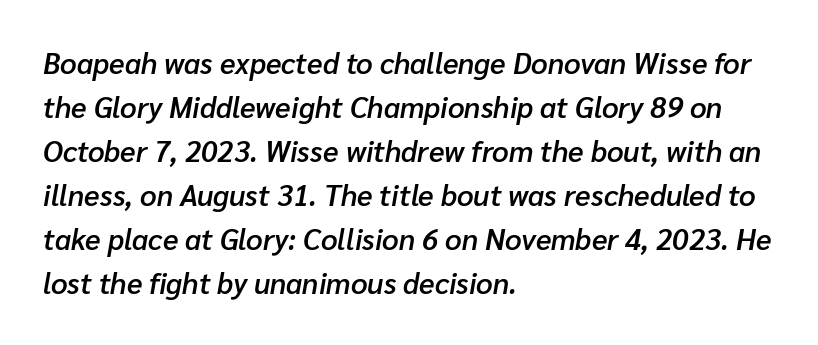
The image shows 29 px semibold type, italic (leaning right); set left-aligned, normal line spacing (1.52x), normal letter spacing, not underlined; low stroke contrast and a medium x-height.
